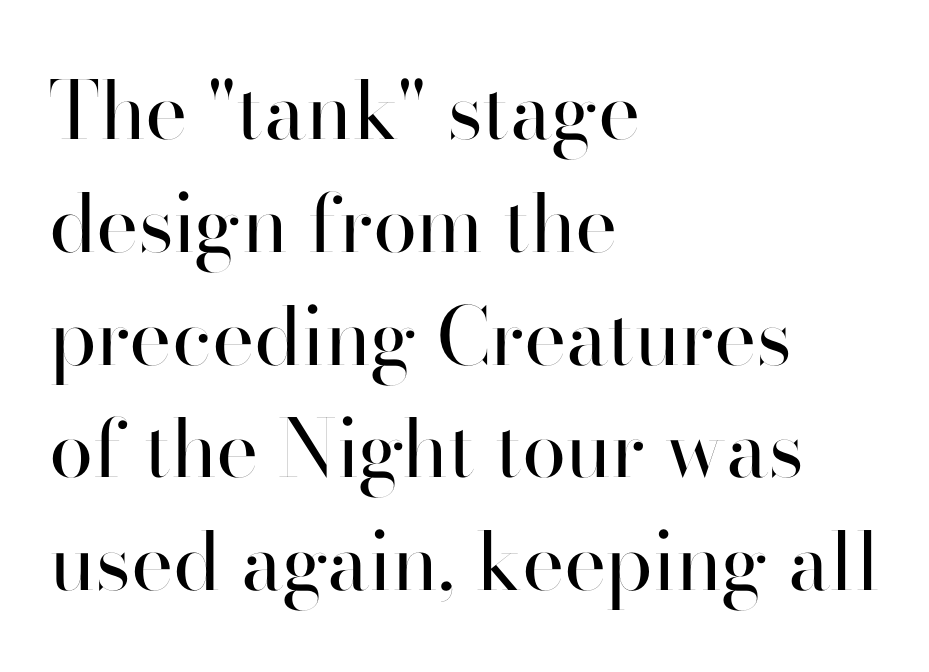
Spacing verdict: proportional, widths tailored to each character. Typeset ragged right — the left edge is the straight one. This rendering employs a face without finishing strokes, i.e., a sans-serif. This sample uses an upright cut, with every glyph sitting square on the baseline.
